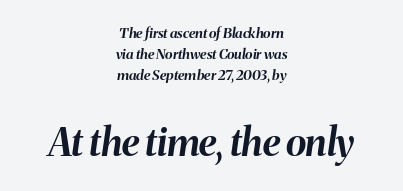
Q: Is the text bold? A: Yes.
Q: Is the text italic (slanted)? A: Yes, it leans right by about 8 degrees.
Q: Is the text underlined? A: No.
Q: How is the paragraph aligned? A: Centered.
Q: Is the spacing between letters normal or unusually wide? A: Normal.
Q: Is the spacing between lines tight, normal or loose? A: Normal.
Q: Which block of text is set in a larger size, the first (top) or the second (bottom)? A: The second (bottom) one.
Q: Width (condensed, normal, or wide)? A: Normal.
Q: Stroke contrast? A: Medium.
Q: x-height? A: Medium.
Q: Monospaced? A: No.
